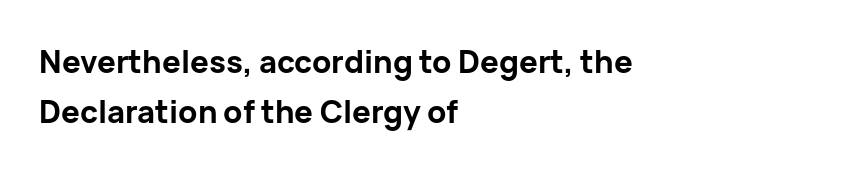
The image shows 31 px bold sans-serif type, upright; set left-aligned, normal line spacing (1.62x), normal letter spacing, not underlined; low stroke contrast and a medium x-height.
